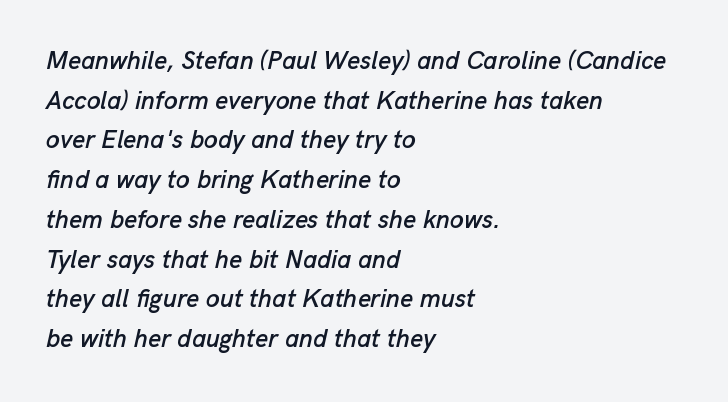
{"italic": "yes", "lean": "right", "slant_degrees": 13, "underline": "no", "align": "left", "line_spacing": "normal", "line_spacing_ratio": 1.59, "letter_spacing": "normal", "letter_spacing_em": 0.0, "glyph_px": 25}
